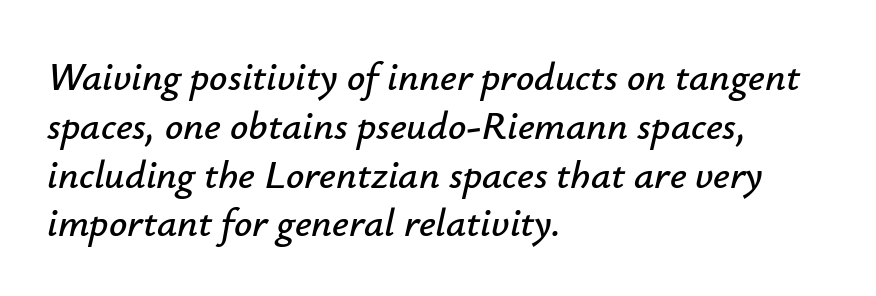
The image shows 40 px text type, italic (leaning right); set left-aligned, line spacing 1.22x, normal letter spacing, not underlined; low stroke contrast and a small x-height.
